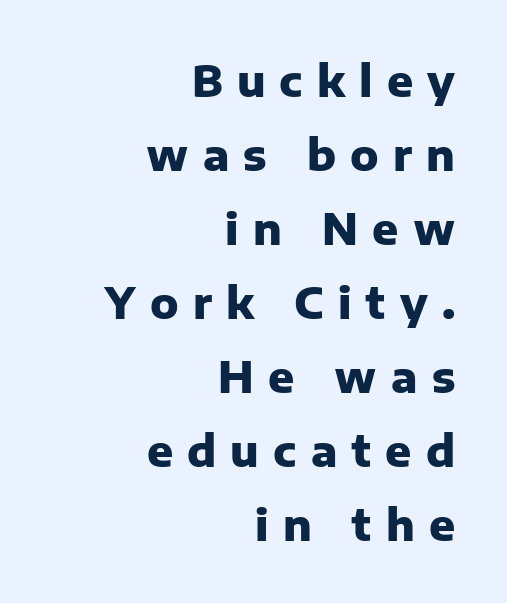
Heft: maximum for text — a bold. The rendering uses natural spacing where letterforms have individual widths. There is plenty of visible air inserted between adjacent glyphs. The string is rendered with underlining switched off. To sum up the face: it is a sans, with no serifs.
